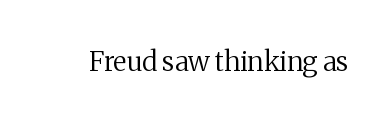
Has an underline been added? It has not. The type is set solid horizontally, with unmodified tracking. The characters are drawn with everyday or finer stroke widths. Every character sits straight up, as roman type does.
